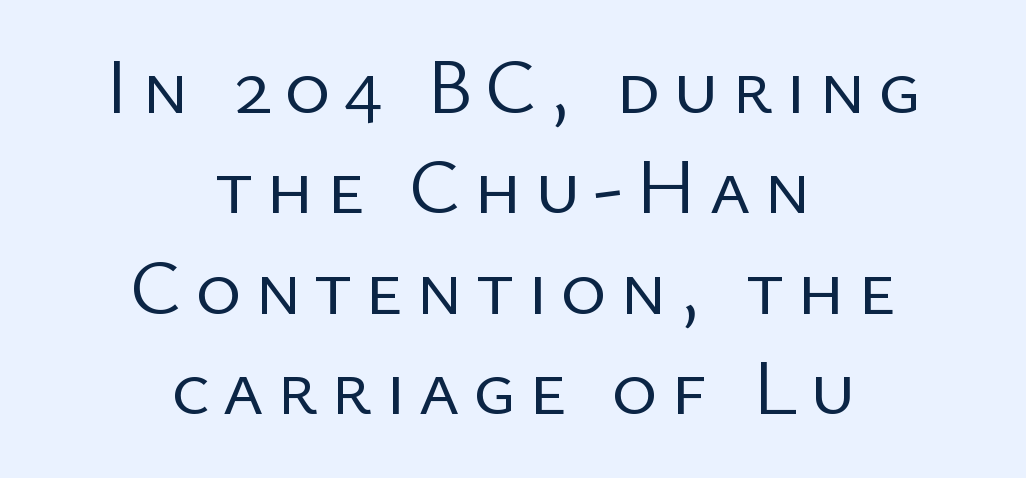
The image shows 79 px regular-weight sans-serif type, upright; set centered, normal line spacing (1.27x), not underlined; low stroke contrast and a medium x-height.
